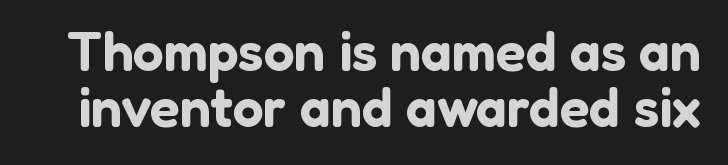
Q: Is the text italic (slanted)? A: No, it is upright.
Q: Is the typeface a serif or a sans-serif typeface? A: Sans-serif.
Q: Is the text underlined? A: No.
Q: Is the spacing between letters normal or unusually wide? A: Normal.
Q: Is the spacing between lines tight, normal or loose? A: Tight.
Q: Width (condensed, normal, or wide)? A: Normal.
Q: Stroke contrast? A: Low.
Q: x-height? A: Medium.
Q: Monospaced? A: No.
